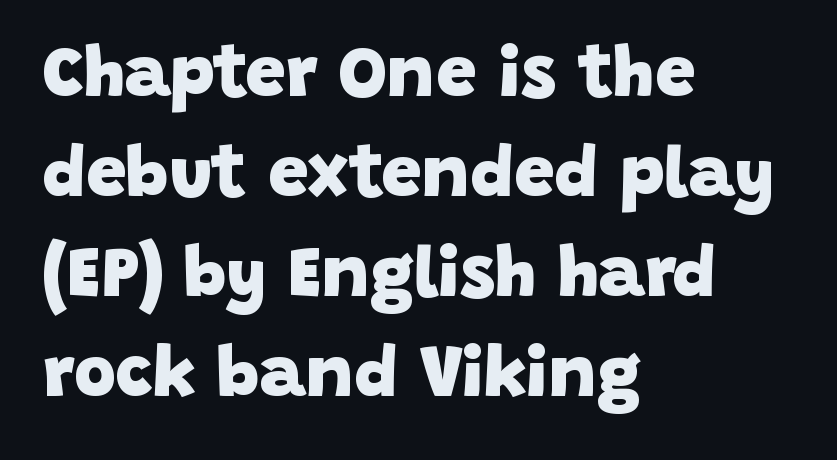
Q: Is the text bold? A: Yes.
Q: Is the typeface a serif or a sans-serif typeface? A: Sans-serif.
Q: Is the text underlined? A: No.
Q: How is the paragraph aligned? A: Left-aligned.
Q: Is the spacing between letters normal or unusually wide? A: Normal.
Q: Is the spacing between lines tight, normal or loose? A: Normal.
Q: Width (condensed, normal, or wide)? A: Normal.
Q: Stroke contrast? A: Low.
Q: x-height? A: Large.
Q: Monospaced? A: No.
